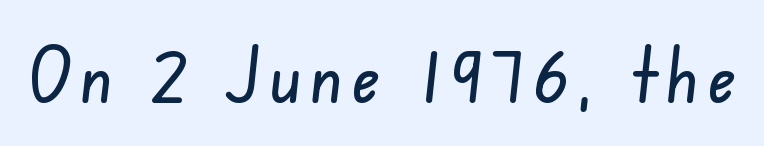
Underlining? Definitely not there. Varying glyph widths throughout — classic text-font behaviour. Classification — sans serif.
